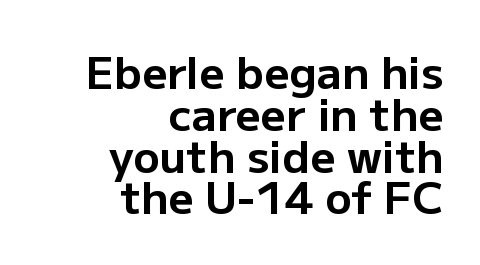
The image shows 44 px bold sans-serif type, upright; set right-aligned, tight line spacing (0.95x), normal letter spacing, not underlined; low stroke contrast and a medium x-height.
